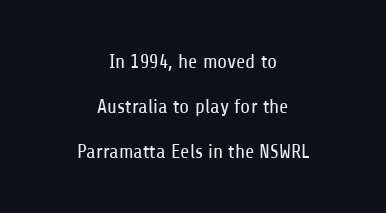
The typesetter chose a symmetrical, centered arrangement here. The typeface has the unassuming heft of standard copy or less. A typesetter would call this leading open, well beyond the default. Underline: absent.
